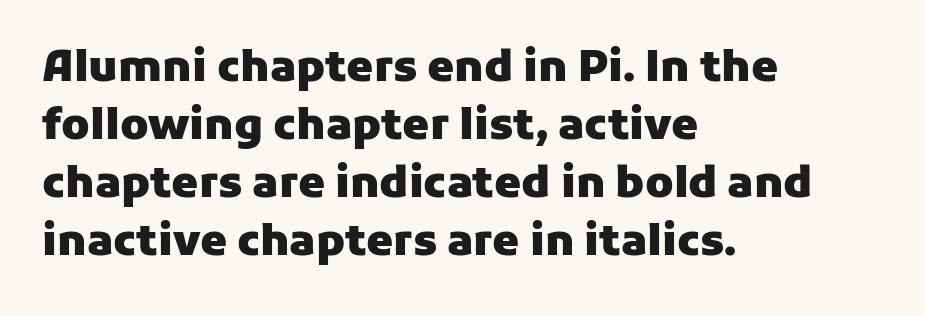
The image shows 43 px heavy sans-serif type, upright; set left-aligned, normal line spacing (1.35x), normal letter spacing, not underlined; low stroke contrast and a medium x-height.
